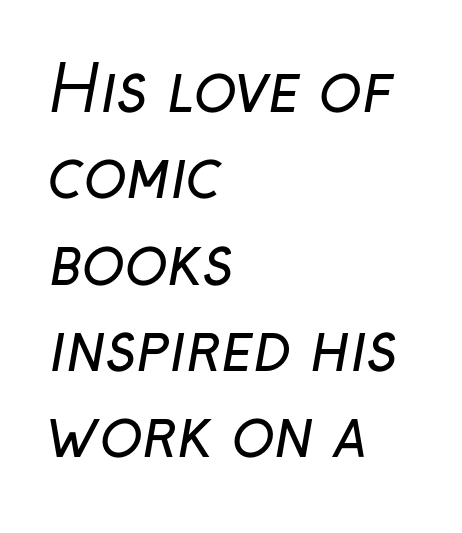
{"serif": "no", "bold": "no", "weight": "regular", "width": "normal", "stroke_contrast": "low", "x_height": "medium", "monospaced": "no", "underline": "no", "align": "left", "line_spacing": "normal", "line_spacing_ratio": 1.37, "letter_spacing": "normal", "letter_spacing_em": 0.0, "glyph_px": 63}
